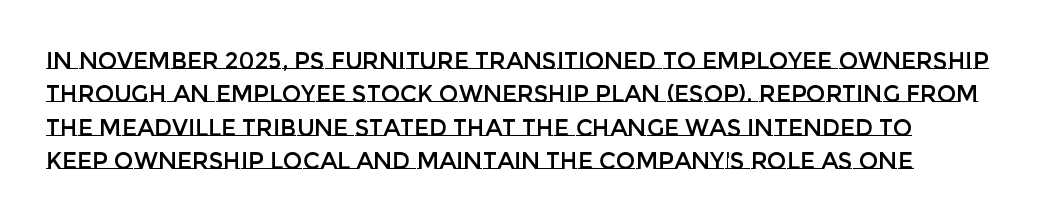
Q: Is the text italic (slanted)? A: No, it is upright.
Q: Is the text underlined? A: No.
Q: Is the spacing between letters normal or unusually wide? A: Normal.
Q: Is the spacing between lines tight, normal or loose? A: Normal.
